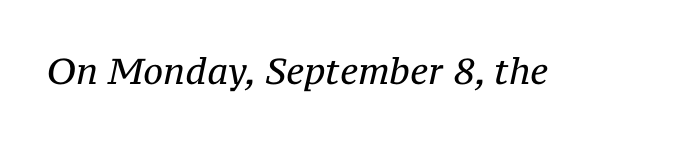
No extra ink here — the face is not bold. What kind of face is this? One with serifs. Is this a fixed-width face? No — the glyphs have proportional, varying widths. When letters slant like this, we call the style italic.
